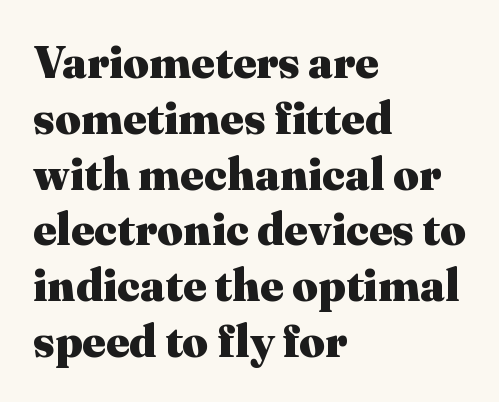
The image shows 45 px heavy serif type, upright; set left-aligned, line spacing 1.24x, normal letter spacing, not underlined; medium stroke contrast and a medium x-height.
